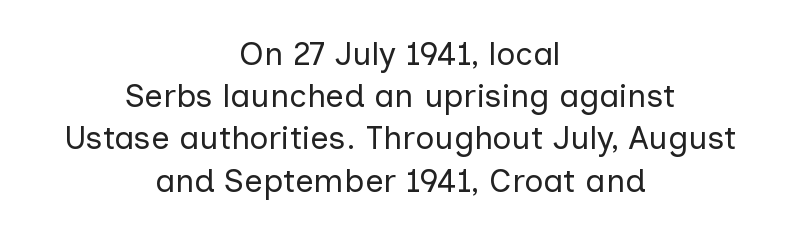
In terms of letterspacing, this is plain default setting. The string is rendered with underlining switched off. This is roman type, the default non-slanted kind. Varying glyph widths throughout — classic text-font behaviour. The leading is moderate, giving the passage an even texture. The cut favours lightness, reaching ordinary text weight at its darkest.
